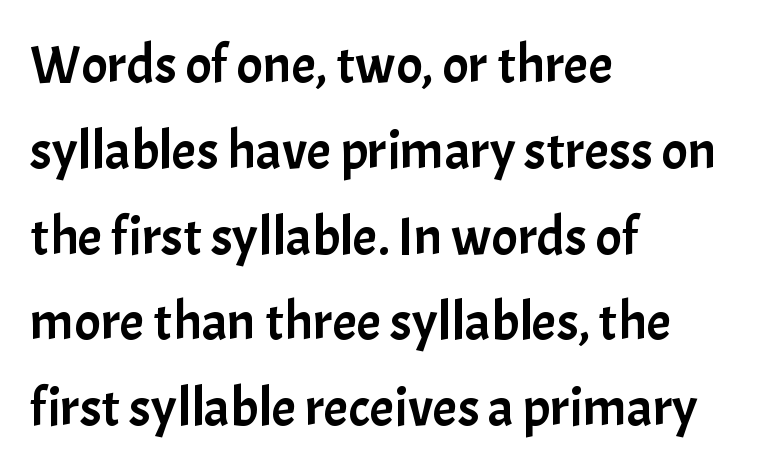
A typesetter would mark this as roman, not italic. The type is set solid horizontally, with unmodified tracking. The specimen omits any rule beneath the text block's lines. One-word summary of the alignment: left. Horizontal bands of white between lines are of average thickness. Is this a fixed-width face? No — the glyphs have proportional, varying widths.
